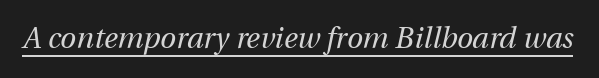
In designer terms, the underline attribute is active on this setting. The horizontal fit of the characters is conventional and even. Think of a printed novel: that variable character pitch is what you see here. Is the type heavy? It reads as light-to-regular instead. Observe the lean: these are italic letterforms.
